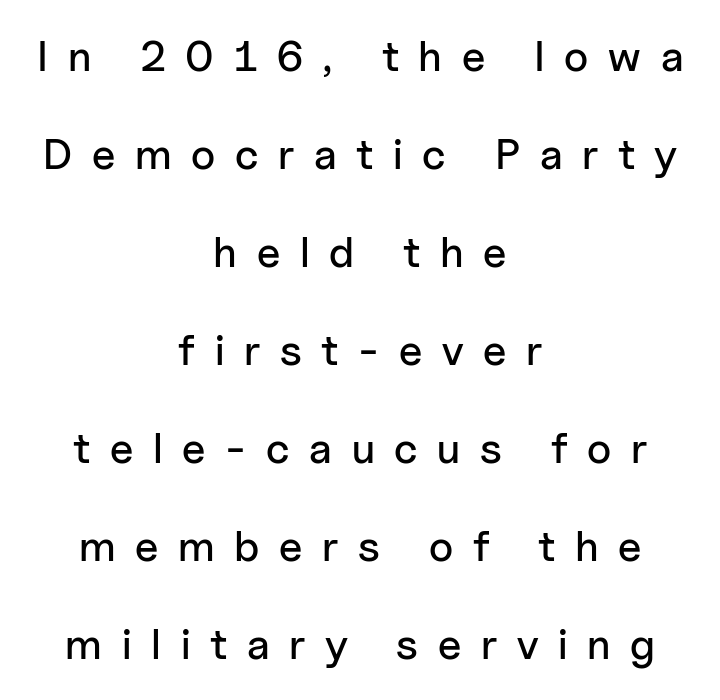
The image shows 43 px sans-serif type, upright; set centered, loose line spacing (2.28x), unusually wide letter spacing (+0.46 em), not underlined; low stroke contrast and a medium x-height.
